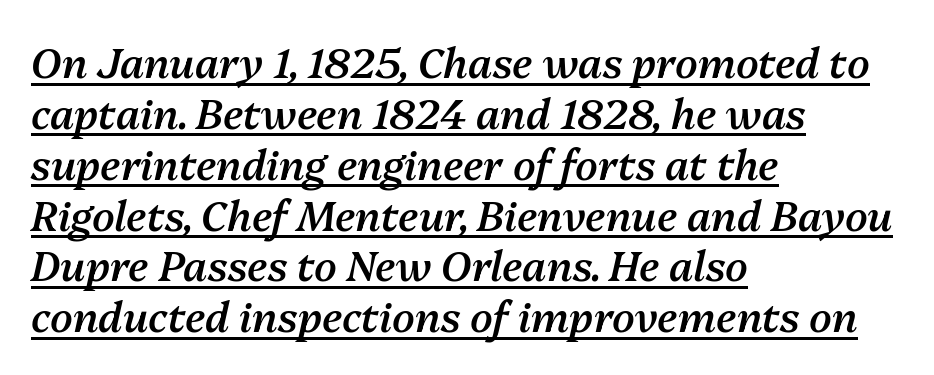
Caption: standard tracking, unaltered. Casual observation: everything's shoved over to the left. Every character sits at an angle, as italics do. This is moderately heavy type, rendered in semibold.
